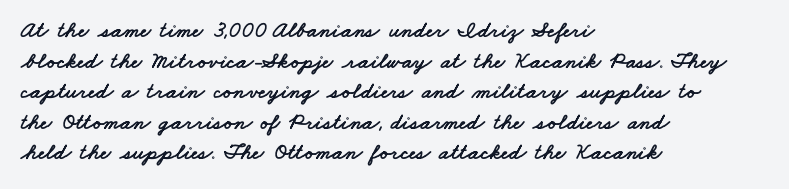
The image shows 23 px text type; set left-aligned, normal line spacing (1.33x), normal letter spacing, not underlined.
